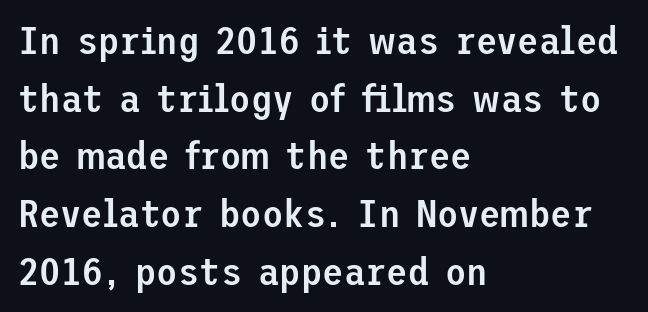
I'd describe the lettering as semibold — firm but not a full bold. The space beneath each line is pristine and unruled. It's the straight-up-and-down kind of type. The letters carry no serifs — their stems end cleanly without finishing strokes.
